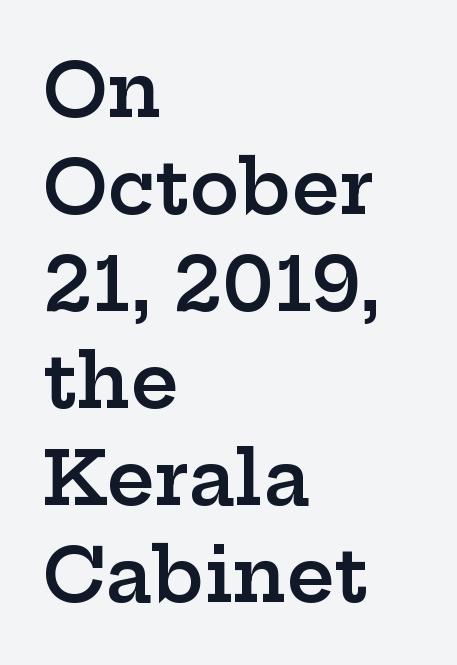
Q: Is the text bold? A: Semi-bold.
Q: Is the text italic (slanted)? A: No, it is upright.
Q: Is the typeface a serif or a sans-serif typeface? A: Serif.
Q: Is the text underlined? A: No.
Q: How is the paragraph aligned? A: Left-aligned.
Q: Is the spacing between letters normal or unusually wide? A: Normal.
Q: Is the spacing between lines tight, normal or loose? A: Normal.
Q: Width (condensed, normal, or wide)? A: Wide.
Q: Stroke contrast? A: Low.
Q: x-height? A: Medium.
Q: Monospaced? A: No.
